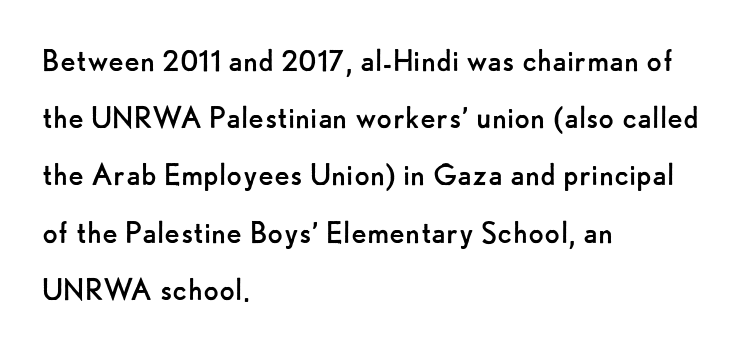
The image shows 36 px regular-weight sans-serif type, upright; set left-aligned, normal line spacing (1.59x), normal letter spacing, not underlined; low stroke contrast and a small x-height.
